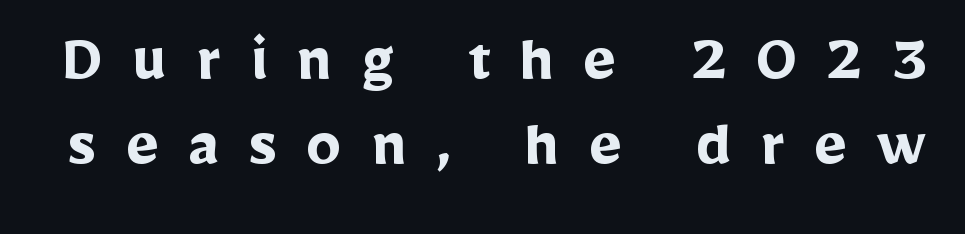
Q: Is the text bold? A: Yes.
Q: Is the text italic (slanted)? A: No, it is upright.
Q: Is the typeface a serif or a sans-serif typeface? A: Sans-serif.
Q: Is the text underlined? A: No.
Q: Is the spacing between letters normal or unusually wide? A: Unusually wide.
Q: Width (condensed, normal, or wide)? A: Normal.
Q: Stroke contrast? A: Low.
Q: x-height? A: Medium.
Q: Monospaced? A: No.
